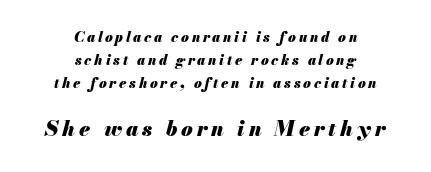
{"italic": "yes", "lean": "right", "slant_degrees": 13, "bold": "yes", "underline": "no", "align": "center", "line_spacing": "normal", "line_spacing_ratio": 1.65, "larger_block": "second", "size_ratio": 1.5, "glyph_px": 21}
